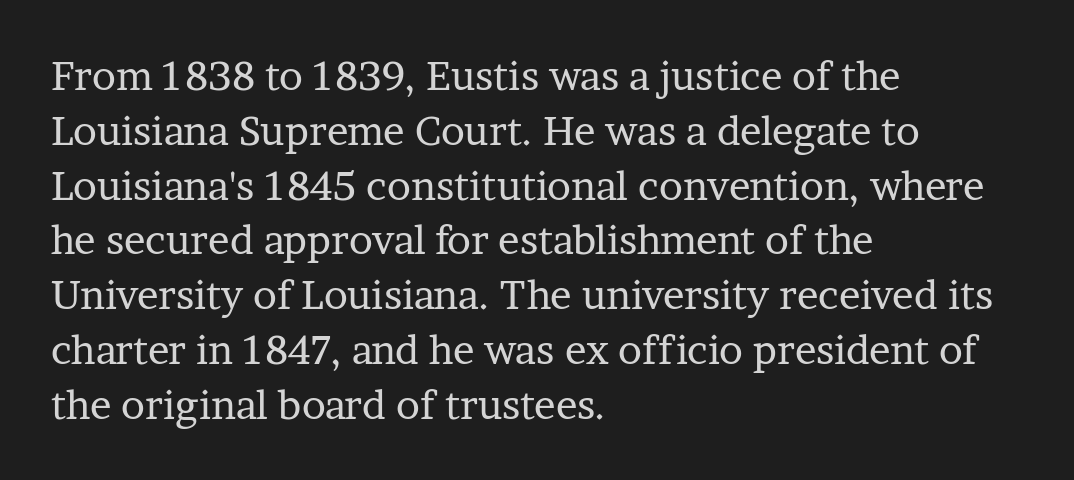
Q: Is the text bold? A: No.
Q: Is the text italic (slanted)? A: No, it is upright.
Q: Is the typeface a serif or a sans-serif typeface? A: Serif.
Q: Is the text underlined? A: No.
Q: How is the paragraph aligned? A: Left-aligned.
Q: Is the spacing between letters normal or unusually wide? A: Normal.
Q: Is the spacing between lines tight, normal or loose? A: Normal.
Q: Width (condensed, normal, or wide)? A: Normal.
Q: Stroke contrast? A: Low.
Q: x-height? A: Medium.
Q: Monospaced? A: No.
